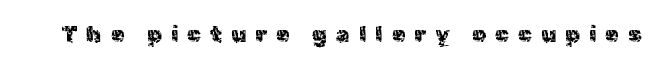
{"italic": "no", "bold": "no", "underline": "no", "letter_spacing": "wide", "letter_spacing_em": 0.42, "glyph_px": 22}
